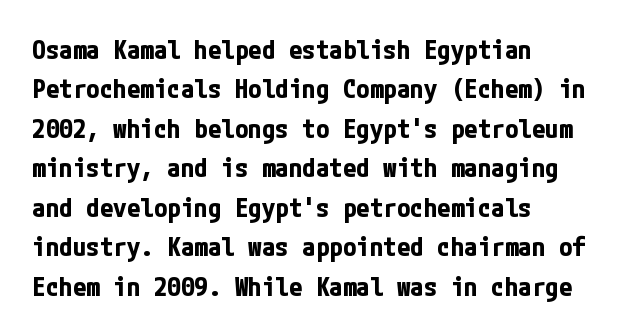
Between one letter and the next there's only the usual sliver of space. If you measured baseline to baseline, you'd find a middling distance. Underline: absent. Each glyph is drawn with heavy, bold strokes. Style check: upright.
